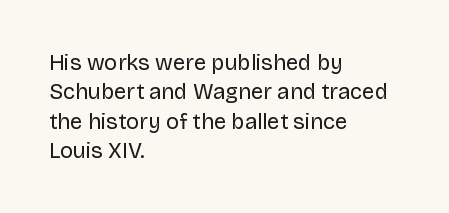
Caption: face not bold, strokes unweighted. Whoever set this chose a conventional vertical rhythm. This sample uses plain, unmodified letter spacing. The lettering stays uniformly vertical, giving the passage a roman look. Rule under the text: the space is simply empty.
